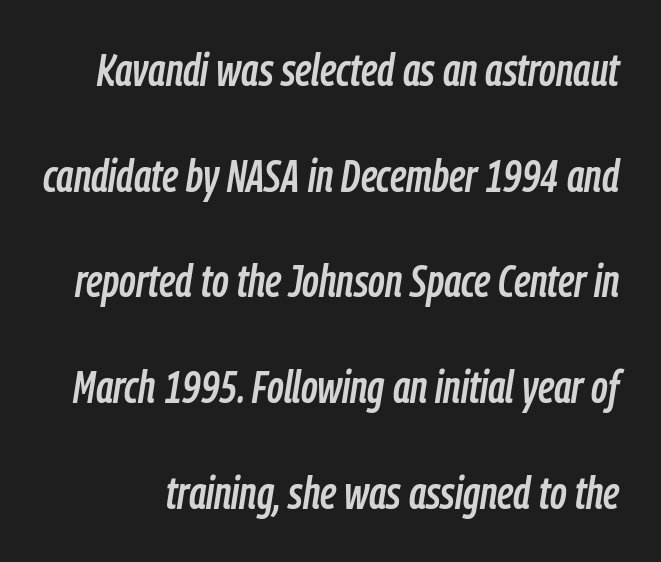
Q: Is the text italic (slanted)? A: Yes, it leans right by about 9 degrees.
Q: Is the text underlined? A: No.
Q: Is the spacing between letters normal or unusually wide? A: Normal.
Q: Is the spacing between lines tight, normal or loose? A: Loose.
Q: Width (condensed, normal, or wide)? A: Condensed.
Q: Stroke contrast? A: Low.
Q: x-height? A: Medium.
Q: Monospaced? A: No.
